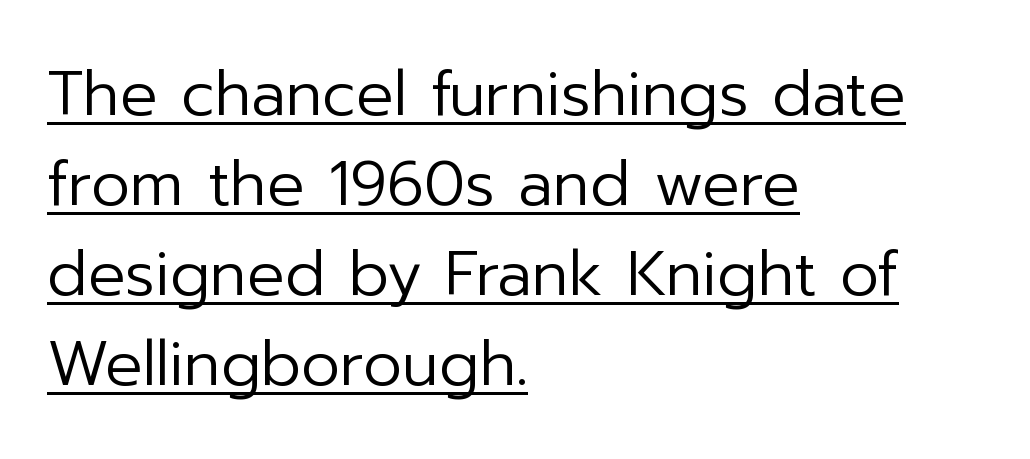
The image shows 62 px regular-weight sans-serif type, upright; set left-aligned, normal line spacing (1.45x), normal letter spacing, underlined; low stroke contrast and a medium x-height.
